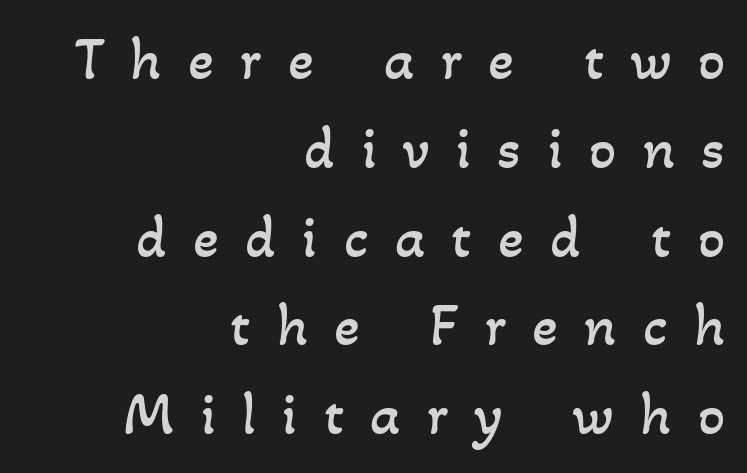
Notice how the passage keeps a crisp vertical edge on the right only. Is there much room between lines? A standard amount, neither cramped nor airy. Tracking value appears strongly positive — letters spread wide. No heavy texture on the line: the type isn't bold. Any mark beneath the type? The region is blank. Is this a fixed-width face? No — the glyphs have proportional, varying widths.
